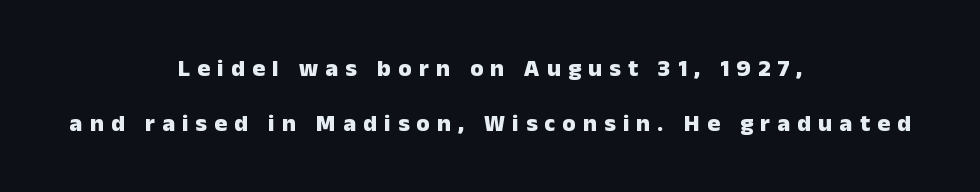
Q: Is the text bold? A: Yes.
Q: Is the text italic (slanted)? A: No, it is upright.
Q: Is the text underlined? A: No.
Q: How is the paragraph aligned? A: Centered.
Q: Is the spacing between letters normal or unusually wide? A: Unusually wide.
Q: Is the spacing between lines tight, normal or loose? A: Loose.
